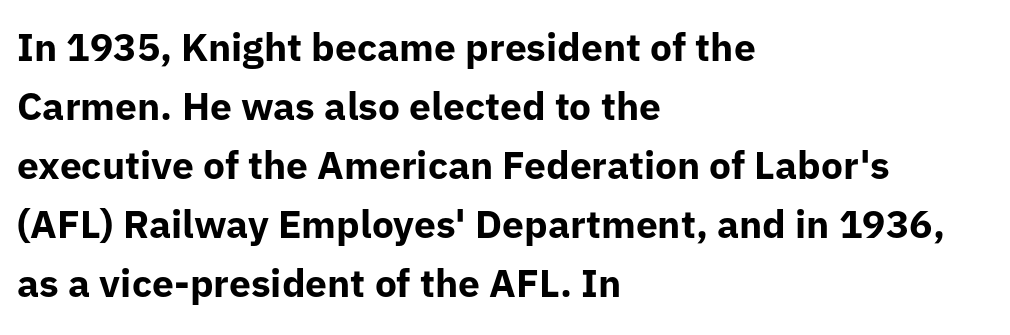
Vertical strokes here are truly vertical. Words float on clear page, feet unadorned. A typesetter would call this proportional, since set widths differ per character. Successive baselines arrive at the customary interval.
